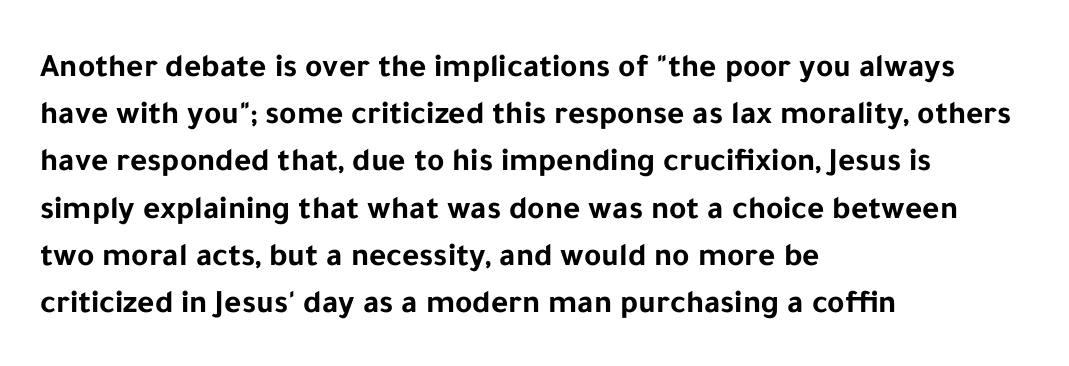
Q: Is the text bold? A: Yes.
Q: Is the text italic (slanted)? A: No, it is upright.
Q: Is the typeface a serif or a sans-serif typeface? A: Sans-serif.
Q: Is the text underlined? A: No.
Q: How is the paragraph aligned? A: Left-aligned.
Q: Is the spacing between letters normal or unusually wide? A: Normal.
Q: Is the spacing between lines tight, normal or loose? A: Normal.
Q: Width (condensed, normal, or wide)? A: Normal.
Q: Stroke contrast? A: Low.
Q: x-height? A: Medium.
Q: Monospaced? A: No.
